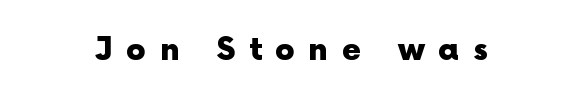
{"serif": "no", "italic": "no", "bold": "yes", "weight": "heavy", "width": "normal", "x_height": "medium", "monospaced": "no", "underline": "no", "letter_spacing": "wide", "letter_spacing_em": 0.44, "glyph_px": 31}
